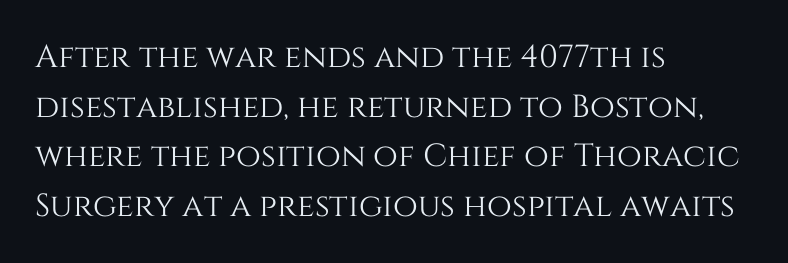
The image shows 32 px text type, upright; set left-aligned, normal line spacing (1.55x), normal letter spacing, not underlined; medium stroke contrast and a large x-height.
